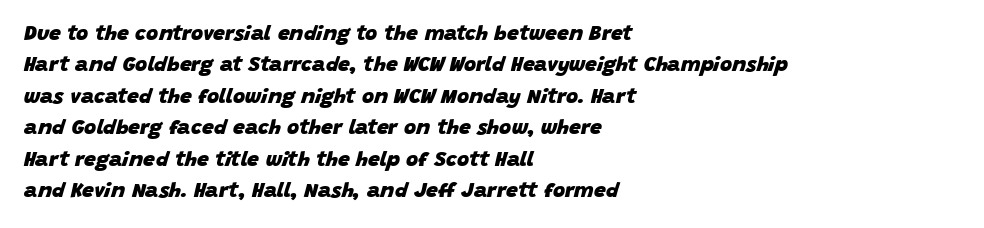
Typographic density is high because the face is bold. How are the letters spaced? Ordinarily, with no added tracking. The rendering applies a slant to the glyphs. The glyphs are unaccompanied by any horizontal stroke below them. Every row of glyphs begins at an identical x-position on the left. Compared with typical paragraphs, the rows here are spaced about the same.
